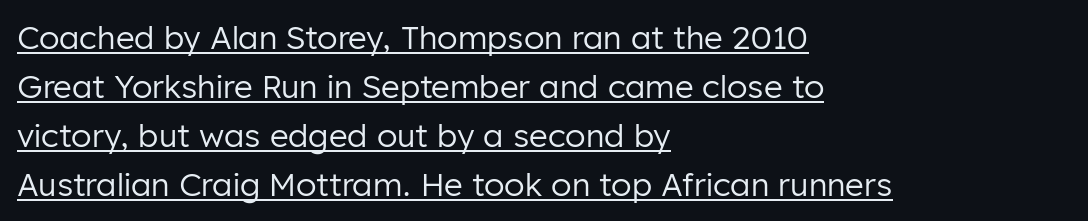
Q: Is the text bold? A: No.
Q: Is the text italic (slanted)? A: No, it is upright.
Q: Is the typeface a serif or a sans-serif typeface? A: Sans-serif.
Q: Is the text underlined? A: Yes.
Q: How is the paragraph aligned? A: Left-aligned.
Q: Is the spacing between letters normal or unusually wide? A: Normal.
Q: Is the spacing between lines tight, normal or loose? A: Normal.
Q: Width (condensed, normal, or wide)? A: Normal.
Q: Stroke contrast? A: Low.
Q: x-height? A: Medium.
Q: Monospaced? A: No.
